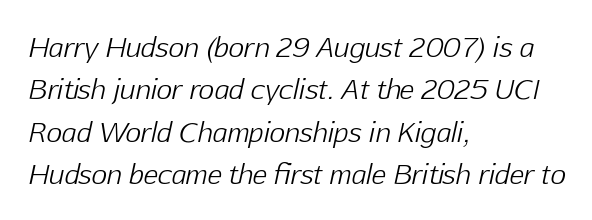
This sample uses an oblique cut, with every glyph tilted off the vertical. Honestly, the letter spacing is just normal — you wouldn't notice it. Leading matches the norm, producing a regular column. Lines of text with bare space underneath.
